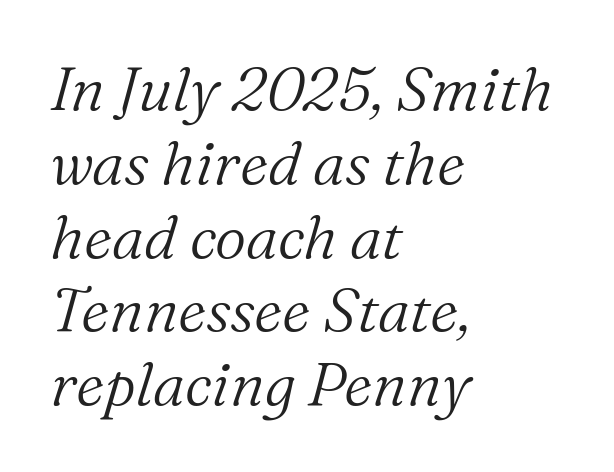
Character widths vary here, with narrow letters taking less room than wide ones. In terms of posture, this sample is oblique. No word sits above an underline. The lines are quadded left.
